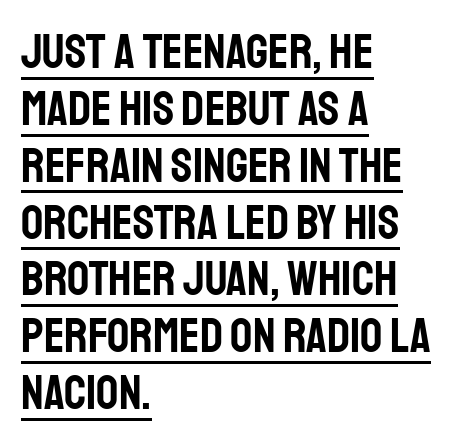
{"serif": "no", "italic": "no", "width": "condensed", "stroke_contrast": "low", "x_height": "large", "monospaced": "no", "underline": "yes", "align": "left", "line_spacing_ratio": 1.16, "letter_spacing": "normal", "letter_spacing_em": 0.0, "glyph_px": 49}
